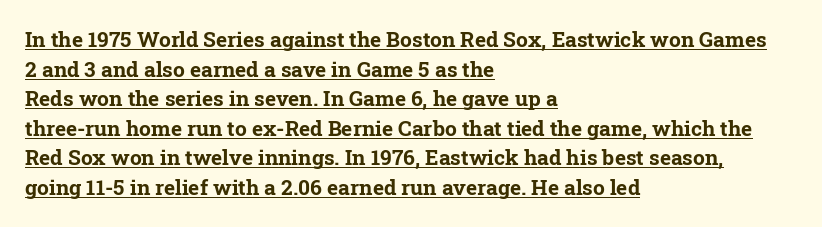
{"italic": "no", "bold": "yes", "underline": "yes", "align": "left", "line_spacing": "normal", "line_spacing_ratio": 1.41, "letter_spacing": "normal", "letter_spacing_em": 0.0, "glyph_px": 21}
